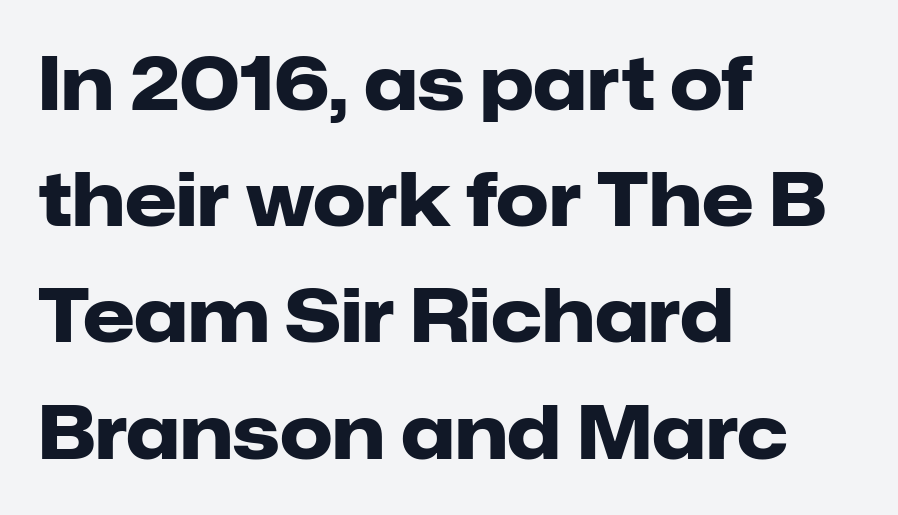
Q: Is the text bold? A: Yes.
Q: Is the text italic (slanted)? A: No, it is upright.
Q: Is the typeface a serif or a sans-serif typeface? A: Sans-serif.
Q: Is the text underlined? A: No.
Q: How is the paragraph aligned? A: Left-aligned.
Q: Is the spacing between letters normal or unusually wide? A: Normal.
Q: Is the spacing between lines tight, normal or loose? A: Normal.
Q: Width (condensed, normal, or wide)? A: Normal.
Q: Stroke contrast? A: Low.
Q: x-height? A: Medium.
Q: Monospaced? A: No.
